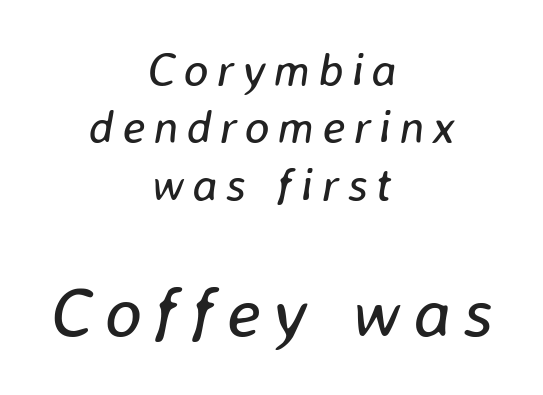
Q: Is the text bold? A: No.
Q: Is the text italic (slanted)? A: Yes, it leans right by about 8 degrees.
Q: Is the text underlined? A: No.
Q: How is the paragraph aligned? A: Centered.
Q: Which block of text is set in a larger size, the first (top) or the second (bottom)? A: The second (bottom) one.
Q: Width (condensed, normal, or wide)? A: Normal.
Q: Stroke contrast? A: Low.
Q: x-height? A: Medium.
Q: Monospaced? A: No.
